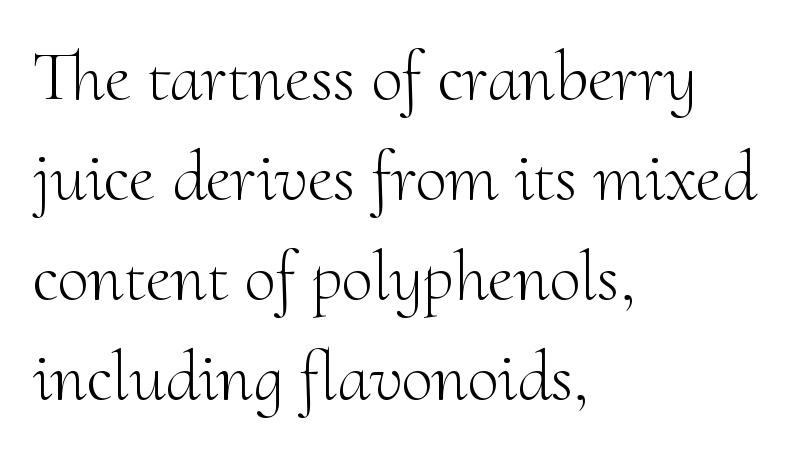
Q: Is the text bold? A: No.
Q: Is the text italic (slanted)? A: No, it is upright.
Q: Is the typeface a serif or a sans-serif typeface? A: Serif.
Q: Is the text underlined? A: No.
Q: How is the paragraph aligned? A: Left-aligned.
Q: Is the spacing between letters normal or unusually wide? A: Normal.
Q: Is the spacing between lines tight, normal or loose? A: Normal.
Q: Width (condensed, normal, or wide)? A: Normal.
Q: Stroke contrast? A: Medium.
Q: x-height? A: Small.
Q: Monospaced? A: No.
